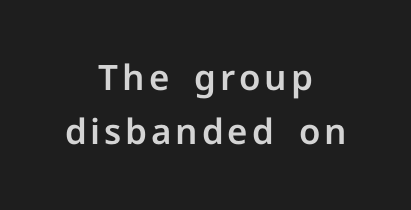
Style check: upright. Baseline-to-baseline distance is the conventional proportion of letter height. Anything drawn beneath the words? Only blank space. A typesetter would label this face a sans.
